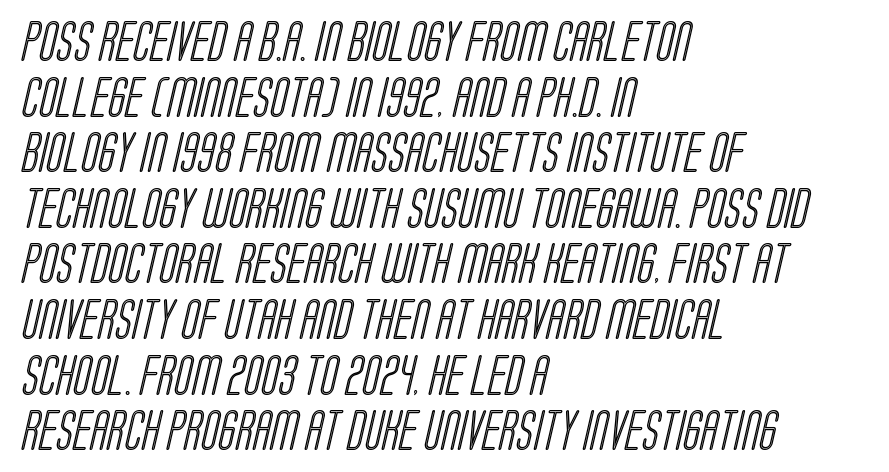
Q: Is the text underlined? A: No.
Q: How is the paragraph aligned? A: Left-aligned.
Q: Is the spacing between letters normal or unusually wide? A: Normal.
Q: Is the spacing between lines tight, normal or loose? A: Normal.
Q: Width (condensed, normal, or wide)? A: Condensed.
Q: x-height? A: Large.
Q: Monospaced? A: No.
